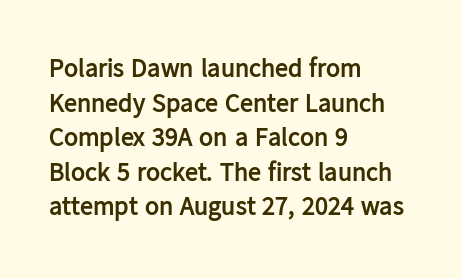
{"italic": "no", "bold": "yes", "underline": "no", "align": "left", "line_spacing": "normal", "line_spacing_ratio": 1.33, "letter_spacing": "normal", "letter_spacing_em": 0.0, "glyph_px": 26}
